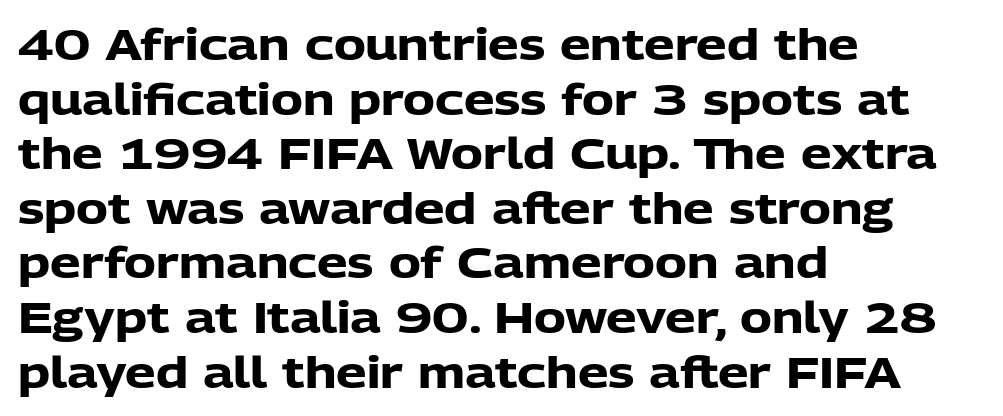
Q: Is the text bold? A: Yes.
Q: Is the text italic (slanted)? A: No, it is upright.
Q: Is the typeface a serif or a sans-serif typeface? A: Sans-serif.
Q: Is the text underlined? A: No.
Q: How is the paragraph aligned? A: Left-aligned.
Q: Is the spacing between letters normal or unusually wide? A: Normal.
Q: Is the spacing between lines tight, normal or loose? A: Normal.
Q: Width (condensed, normal, or wide)? A: Normal.
Q: Stroke contrast? A: Low.
Q: x-height? A: Medium.
Q: Monospaced? A: No.
